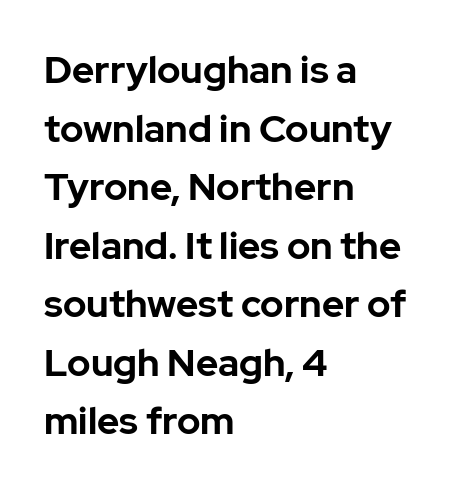
{"serif": "no", "italic": "no", "bold": "yes", "weight": "bold", "width": "normal", "stroke_contrast": "low", "x_height": "medium", "monospaced": "no", "underline": "no", "align": "left", "line_spacing": "normal", "line_spacing_ratio": 1.54, "letter_spacing": "normal", "letter_spacing_em": 0.0, "glyph_px": 38}
